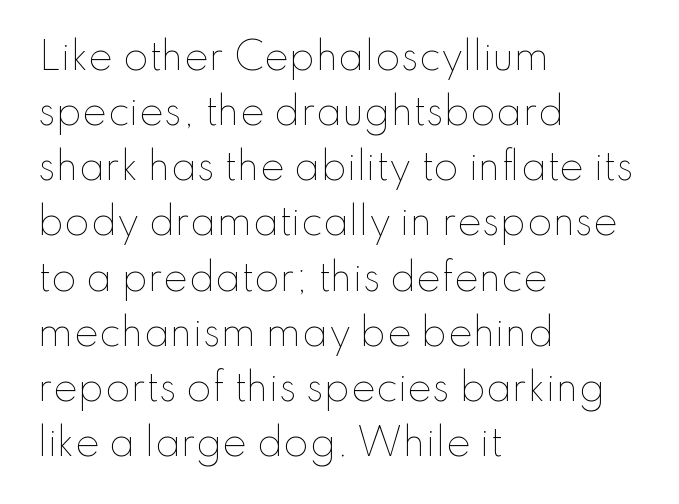
The image shows 37 px thin type, upright; set left-aligned, normal line spacing (1.49x), normal letter spacing, not underlined; low stroke contrast and a small x-height.
